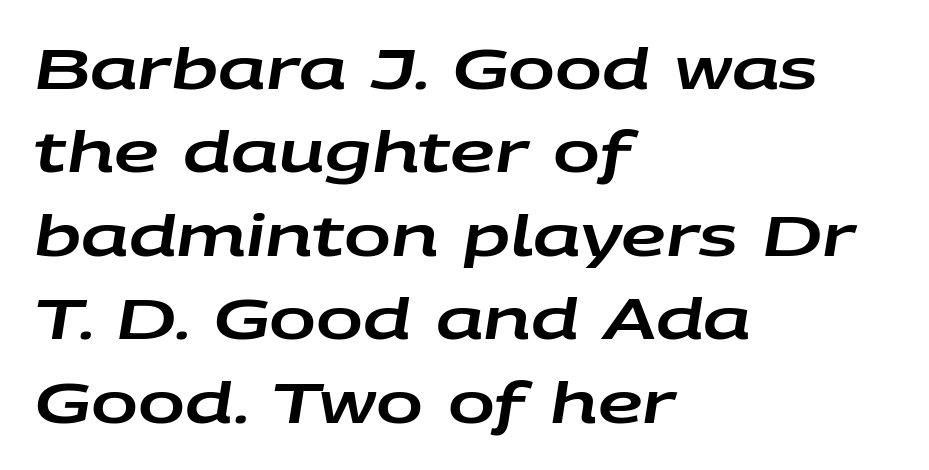
Honestly, the row spacing looks completely unremarkable. If you drew a ruler down the left edge, every line would touch it. Spacing verdict: proportional, widths tailored to each character. The text carries the slant typical of an italic or oblique font. The passage shown is not underscored anywhere. The face used here is rendered with its standard letterfit.
